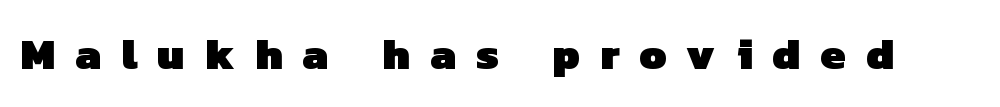
The image shows 44 px heavy sans-serif type; set unusually wide letter spacing (+0.46 em), not underlined; low stroke contrast and a medium x-height.
